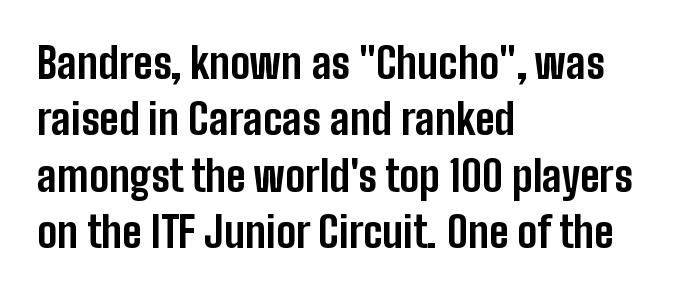
Q: Is the text bold? A: Yes.
Q: Is the text italic (slanted)? A: No, it is upright.
Q: Is the typeface a serif or a sans-serif typeface? A: Sans-serif.
Q: Is the text underlined? A: No.
Q: How is the paragraph aligned? A: Left-aligned.
Q: Is the spacing between letters normal or unusually wide? A: Normal.
Q: Is the spacing between lines tight, normal or loose? A: Normal.
Q: Width (condensed, normal, or wide)? A: Condensed.
Q: Stroke contrast? A: Low.
Q: x-height? A: Medium.
Q: Monospaced? A: No.
